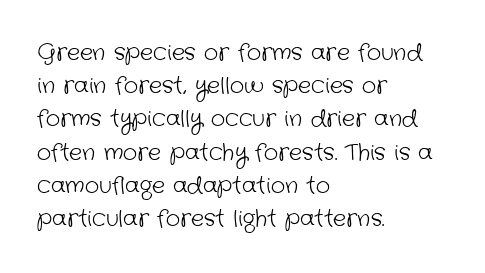
Q: Is the text bold? A: No.
Q: Is the text underlined? A: No.
Q: How is the paragraph aligned? A: Left-aligned.
Q: Is the spacing between letters normal or unusually wide? A: Normal.
Q: Is the spacing between lines tight, normal or loose? A: Normal.
